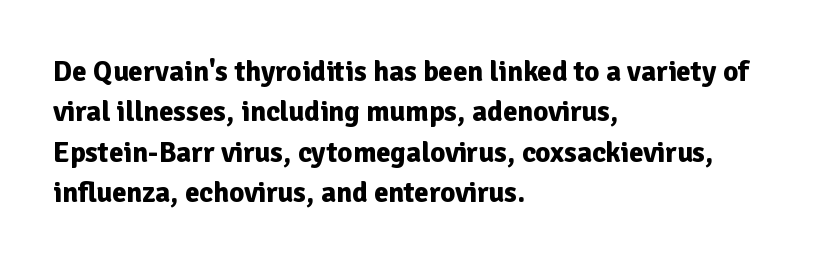
A typesetter would mark this as roman, not italic. Heavy, bold letterforms. The passage shown has conventional tracking throughout. No feet cap the strokes, marking this as sans-serif type.
